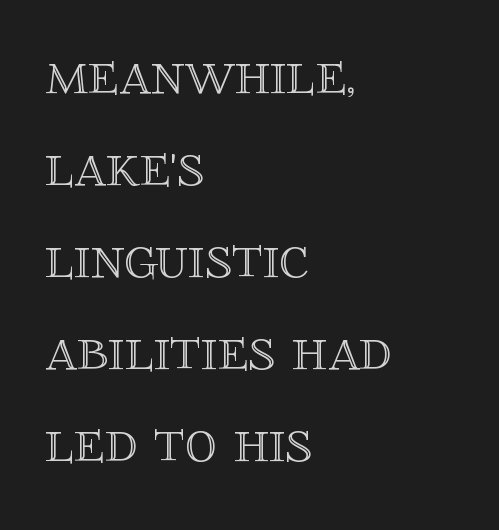
{"italic": "no", "width": "normal", "x_height": "large", "monospaced": "no", "underline": "no", "align": "left", "line_spacing": "normal", "line_spacing_ratio": 1.46, "letter_spacing": "normal", "letter_spacing_em": 0.0, "glyph_px": 63}
